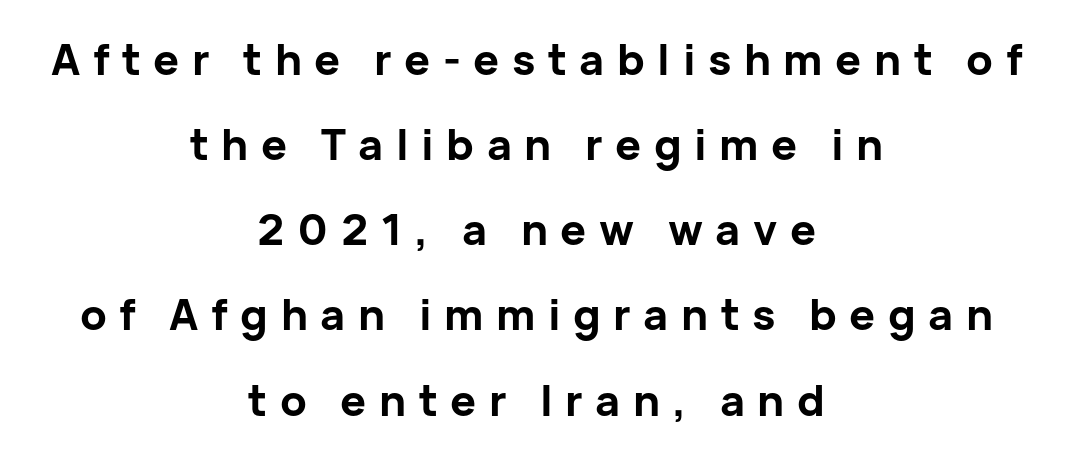
The image shows 43 px bold sans-serif type, upright; set centered, loose line spacing (1.98x), unusually wide letter spacing (+0.29 em), not underlined; low stroke contrast and a medium x-height.
